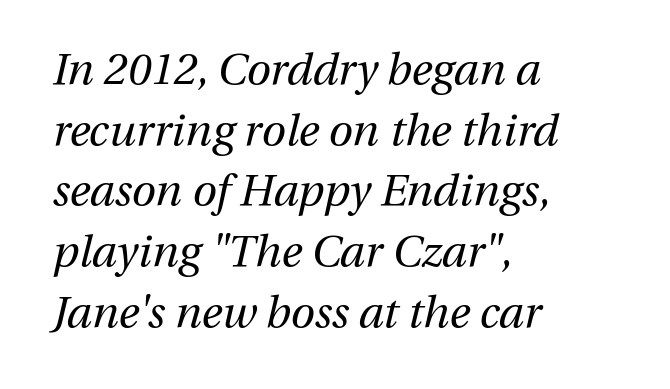
{"italic": "yes", "lean": "right", "slant_degrees": 13, "bold": "no", "weight": "regular", "width": "normal", "stroke_contrast": "medium", "x_height": "medium", "monospaced": "no", "underline": "no", "align": "left", "line_spacing": "normal", "line_spacing_ratio": 1.38, "letter_spacing": "normal", "letter_spacing_em": 0.0, "glyph_px": 44}
